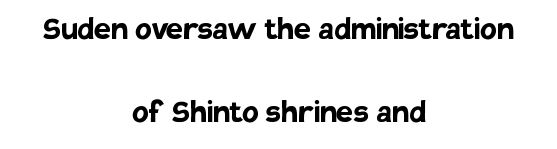
The image shows 38 px semibold sans-serif type, upright; set centered, loose line spacing (2.19x), normal letter spacing, not underlined; low stroke contrast and a large x-height.
